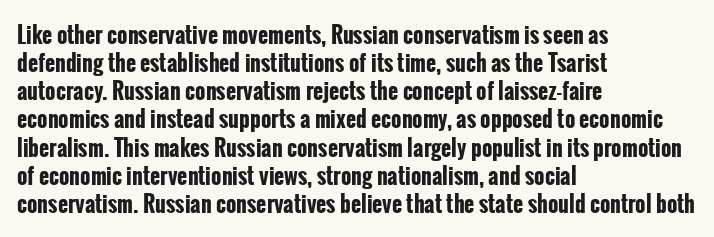
The image shows 22 px bold type, upright; set left-aligned, normal line spacing (1.28x), normal letter spacing, not underlined.
